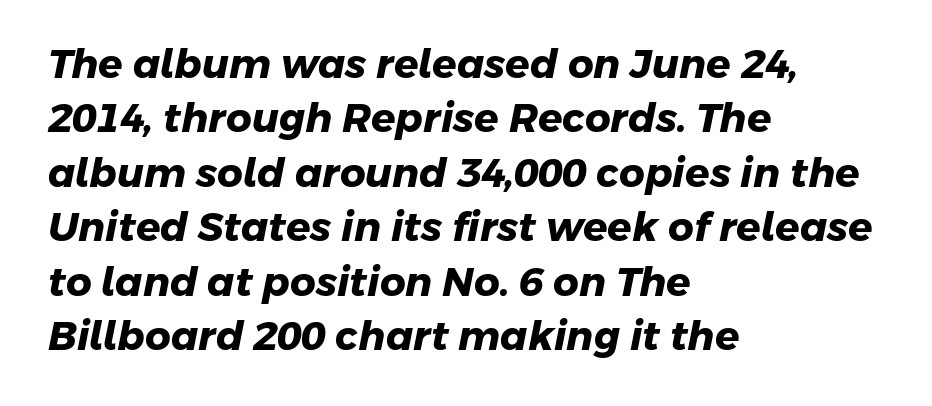
Q: Is the text bold? A: Yes.
Q: Is the typeface a serif or a sans-serif typeface? A: Sans-serif.
Q: Is the text underlined? A: No.
Q: How is the paragraph aligned? A: Left-aligned.
Q: Is the spacing between letters normal or unusually wide? A: Normal.
Q: Is the spacing between lines tight, normal or loose? A: Normal.
Q: Width (condensed, normal, or wide)? A: Normal.
Q: Stroke contrast? A: Low.
Q: x-height? A: Medium.
Q: Monospaced? A: No.
